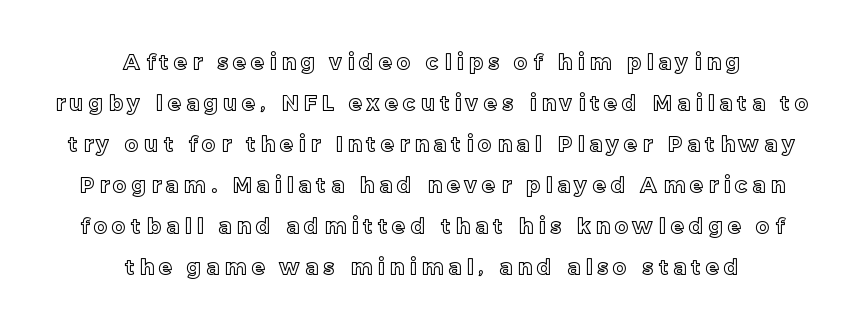
{"italic": "no", "underline": "no", "align": "center", "line_spacing": "loose", "line_spacing_ratio": 1.95, "letter_spacing": "wide", "letter_spacing_em": 0.26, "glyph_px": 21}
